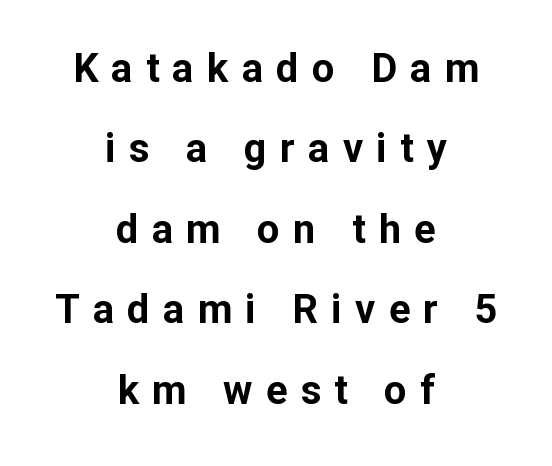
Compared with a flush-left layout, this one balances lines on the center instead. Posture: straight, roman, zero tilt. Think of a printed novel: that variable character pitch is what you see here. Decoration check: the copy has no underline.
